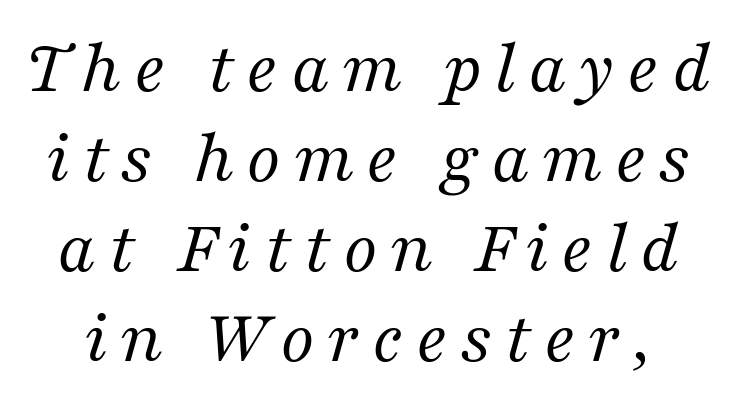
The text carries the slant typical of an italic or oblique font. Rule under the text: the space is simply empty. The font is comparable to plain body text, perhaps lighter. Think of a printed novel: that variable character pitch is what you see here. This rendering employs a face with finishing strokes, i.e., a serif.
